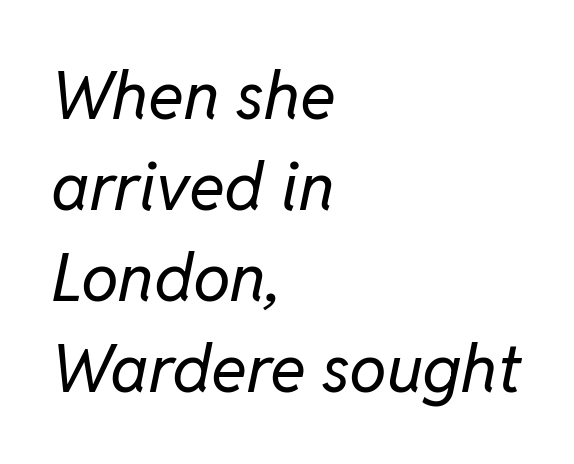
The cut favours lightness, reaching ordinary text weight at its darkest. How are the letters spaced? Ordinarily, with no added tracking. Here the designer chose a conventional face with non-uniform glyph widths. Horizontal bands of white between lines are of average thickness. Slanted lettering throughout.
